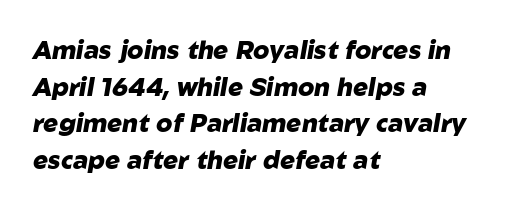
The image shows 25 px bold type, italic (leaning right); set left-aligned, normal line spacing (1.47x), normal letter spacing, not underlined.
